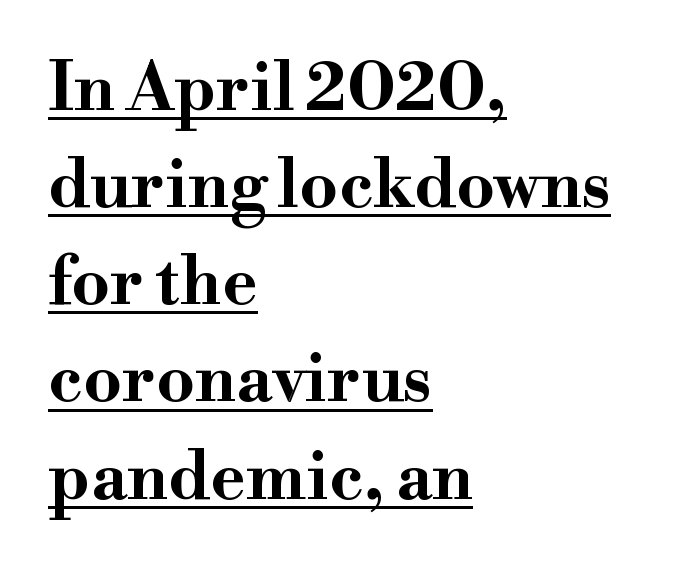
{"serif": "yes", "italic": "no", "bold": "yes", "weight": "bold", "width": "wide", "stroke_contrast": "high", "x_height": "small", "monospaced": "no", "underline": "yes", "align": "left", "line_spacing": "normal", "line_spacing_ratio": 1.45, "letter_spacing": "normal", "letter_spacing_em": 0.0, "glyph_px": 67}
